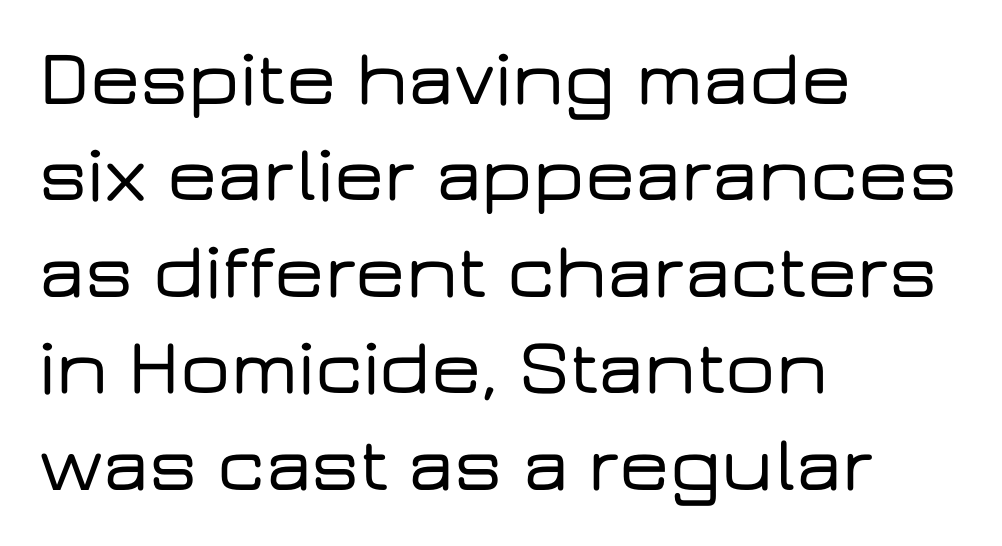
{"serif": "no", "italic": "no", "width": "wide", "stroke_contrast": "low", "x_height": "medium", "monospaced": "no", "underline": "no", "align": "left", "line_spacing_ratio": 1.22, "letter_spacing": "normal", "letter_spacing_em": 0.0, "glyph_px": 79}
